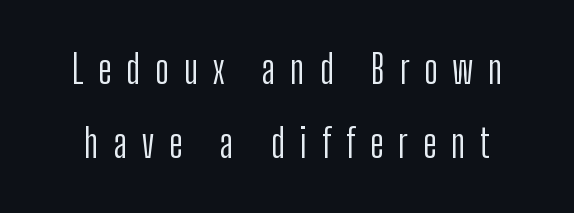
The image shows 39 px light, condensed sans-serif type, upright; set loose line spacing (1.91x), unusually wide letter spacing (+0.38 em), not underlined; low stroke contrast and a medium x-height.
